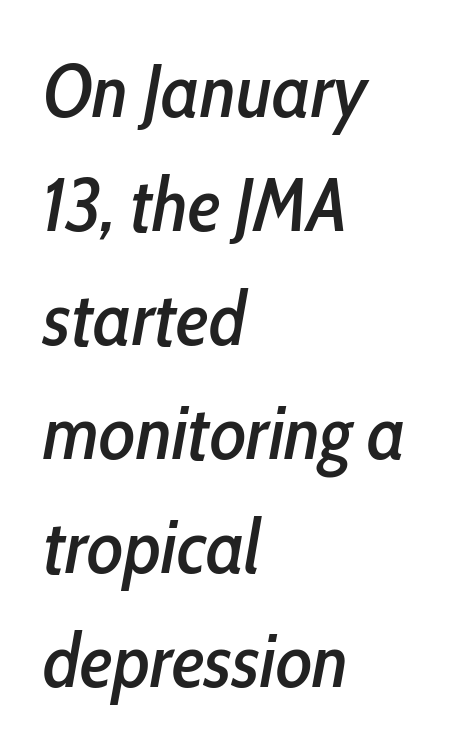
The letters sit at their default tracking, neither squeezed nor spread. Quick note: underline off. Line beginnings align vertically; line endings do not. Vertically, the passage feels balanced, rows spaced as you'd expect. A typesetter would call this proportional, since set widths differ per character. Tall strokes in this sample are angled rather than plumb.
